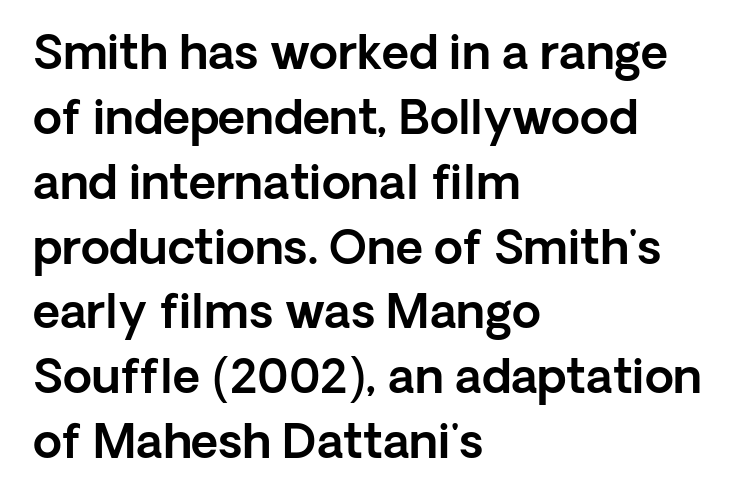
Q: Is the text italic (slanted)? A: No, it is upright.
Q: Is the typeface a serif or a sans-serif typeface? A: Sans-serif.
Q: Is the text underlined? A: No.
Q: How is the paragraph aligned? A: Left-aligned.
Q: Is the spacing between letters normal or unusually wide? A: Normal.
Q: Is the spacing between lines tight, normal or loose? A: Normal.
Q: Width (condensed, normal, or wide)? A: Normal.
Q: x-height? A: Medium.
Q: Monospaced? A: No.
